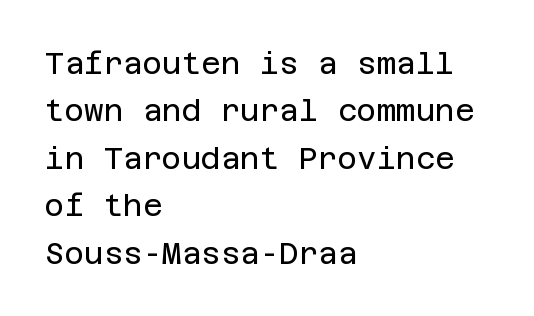
Tracking value appears to be zero — textbook default spacing. Leftover space on each line is placed entirely after the last word. Rendered with straight, roman letterforms. Regular leading. Plain, unruled lines of type. The strokes carry an ordinary text weight at most.
